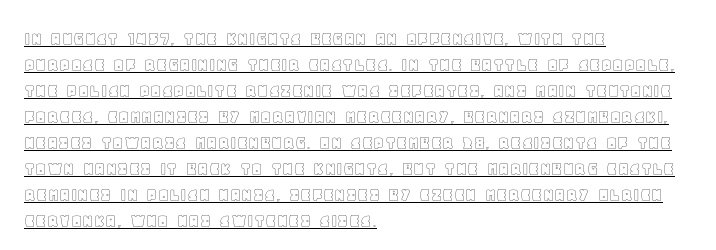
The image shows 20 px text type, upright; set left-aligned, normal line spacing (1.3x), normal letter spacing, underlined.
